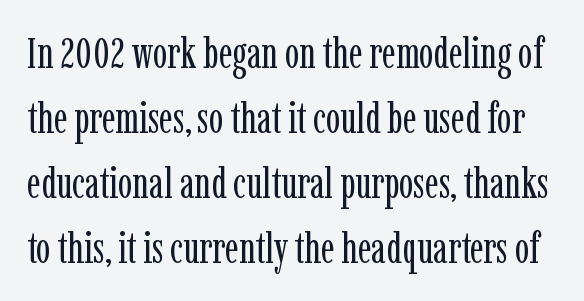
Q: Is the text bold? A: No.
Q: Is the text italic (slanted)? A: No, it is upright.
Q: Is the typeface a serif or a sans-serif typeface? A: Serif.
Q: Is the text underlined? A: No.
Q: Is the spacing between letters normal or unusually wide? A: Normal.
Q: Is the spacing between lines tight, normal or loose? A: Normal.
Q: Width (condensed, normal, or wide)? A: Condensed.
Q: Stroke contrast? A: Low.
Q: x-height? A: Medium.
Q: Monospaced? A: No.
